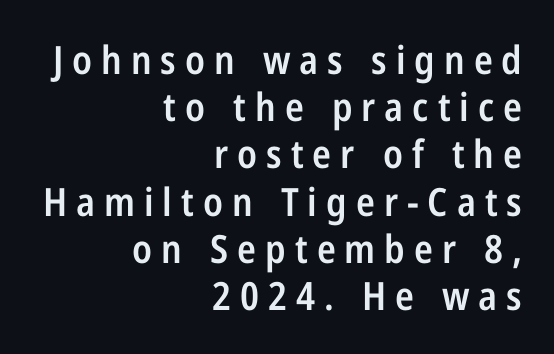
{"serif": "no", "italic": "no", "bold": "semi", "weight": "semibold", "width": "condensed", "stroke_contrast": "low", "x_height": "medium", "monospaced": "no", "underline": "no", "align": "right", "line_spacing_ratio": 1.21, "letter_spacing": "wide", "letter_spacing_em": 0.23, "glyph_px": 39}
